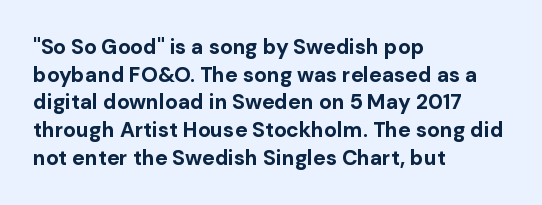
{"italic": "no", "bold": "yes", "underline": "no", "align": "left", "line_spacing": "normal", "line_spacing_ratio": 1.32, "letter_spacing": "normal", "letter_spacing_em": 0.0, "glyph_px": 21}
